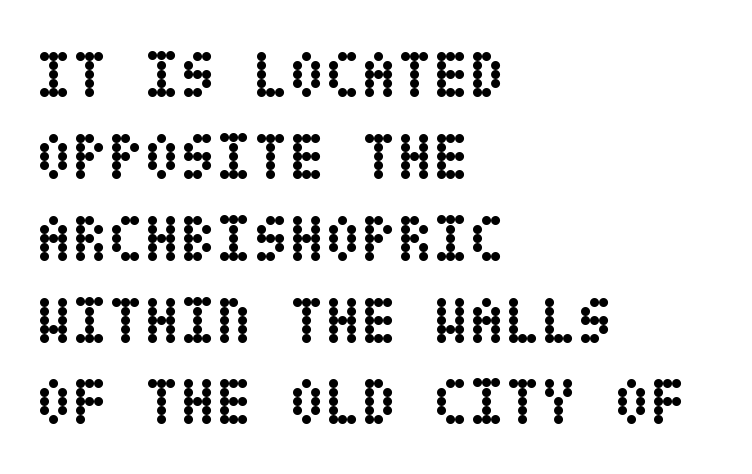
The image shows 66 px semibold, condensed type, upright; set left-aligned, line spacing 1.24x, normal letter spacing, not underlined; low stroke contrast and a large x-height.
